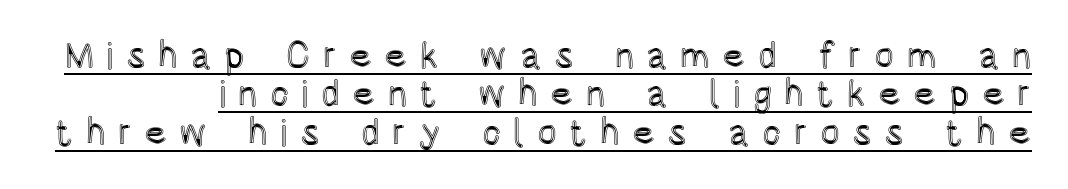
The image shows 37 px condensed type, upright; set tight line spacing (1.04x), unusually wide letter spacing (+0.33 em), underlined; a large x-height.
